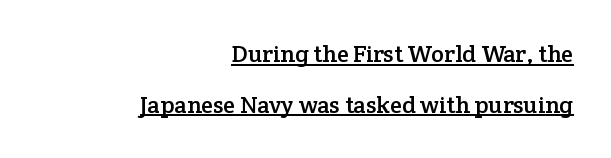
{"italic": "no", "underline": "yes", "align": "right", "line_spacing": "loose", "line_spacing_ratio": 2.11, "letter_spacing": "normal", "letter_spacing_em": 0.0, "glyph_px": 24}
